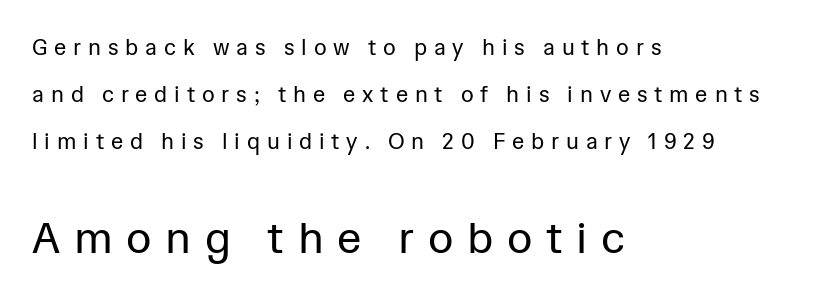
{"serif": "no", "italic": "no", "bold": "no", "weight": "regular", "width": "normal", "stroke_contrast": "low", "x_height": "medium", "monospaced": "no", "underline": "no", "align": "left", "line_spacing": "loose", "line_spacing_ratio": 2.13, "letter_spacing": "wide", "letter_spacing_em": 0.31, "larger_block": "second", "size_ratio": 2.0, "glyph_px": 44}
